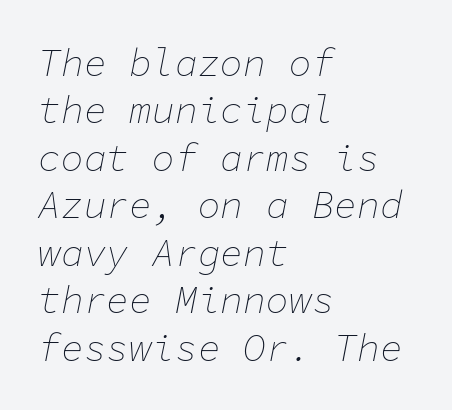
{"italic": "yes", "lean": "right", "slant_degrees": 11, "bold": "no", "weight": "thin", "width": "normal", "stroke_contrast": "low", "x_height": "medium", "monospaced": "yes", "underline": "no", "align": "left", "line_spacing": "normal", "line_spacing_ratio": 1.25, "letter_spacing": "normal", "letter_spacing_em": 0.0, "glyph_px": 38}
